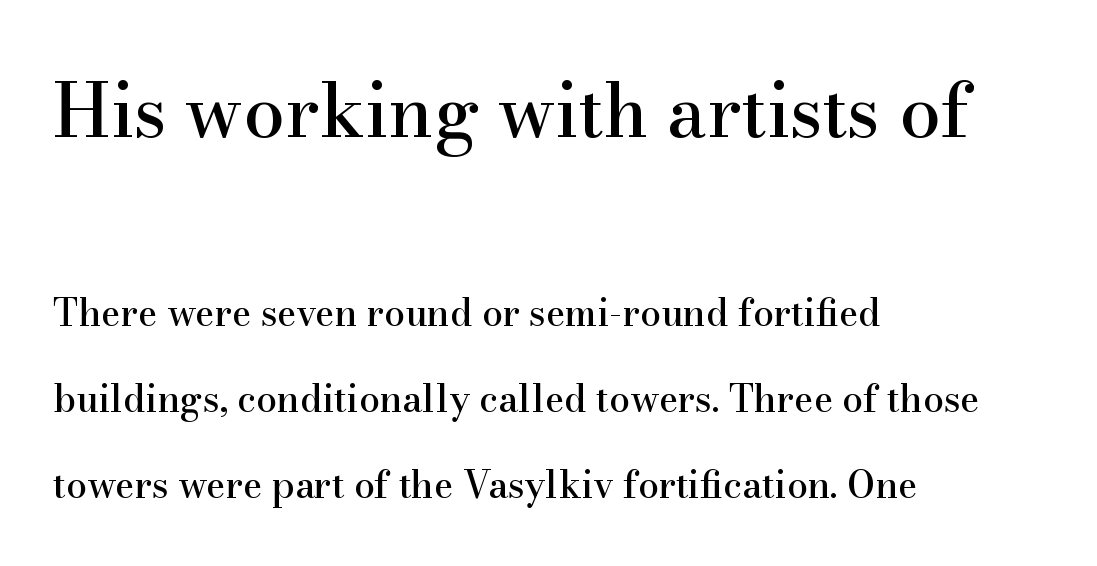
The image shows 74 px serif type, upright; set left-aligned, loose line spacing (2.32x), normal letter spacing, not underlined; the first (top) block is 2.0x larger; high stroke contrast and a small x-height.
